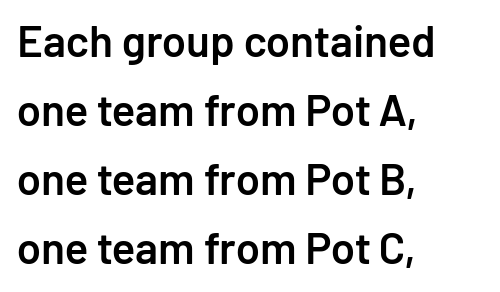
Rows of type keep a routine distance in the vertical direction. Just letters on the line, the space beneath them empty. Words appear dense and cohesive because spacing is normal. The lettering stays uniformly vertical, giving the passage a roman look. The passage shown is semibold, sitting just below true bold.
